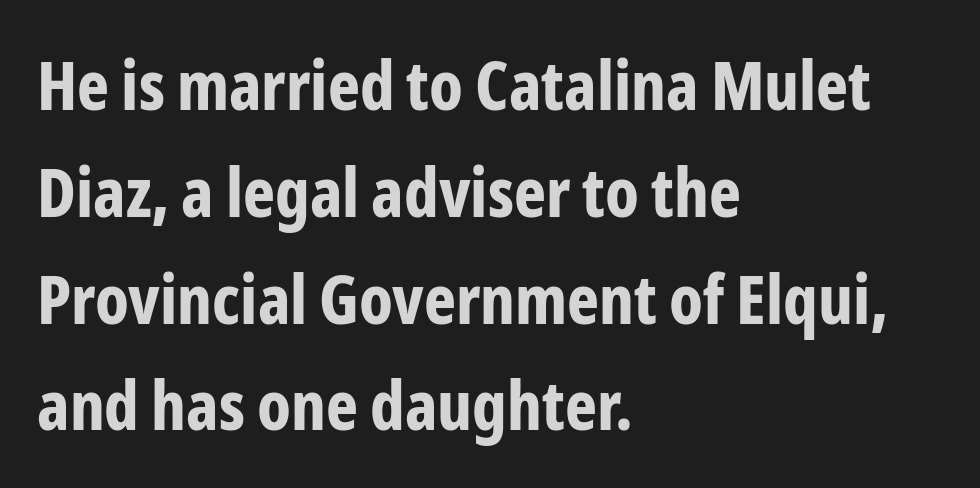
{"serif": "no", "italic": "no", "bold": "yes", "weight": "bold", "width": "condensed", "stroke_contrast": "low", "x_height": "medium", "monospaced": "no", "underline": "no", "align": "left", "line_spacing": "normal", "line_spacing_ratio": 1.57, "letter_spacing": "normal", "letter_spacing_em": 0.0, "glyph_px": 68}
